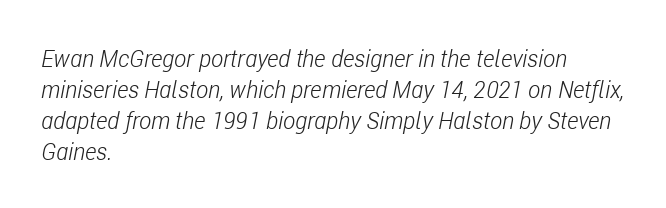
Q: Is the text bold? A: No.
Q: Is the text italic (slanted)? A: Yes, it leans right by about 11 degrees.
Q: Is the text underlined? A: No.
Q: How is the paragraph aligned? A: Left-aligned.
Q: Is the spacing between letters normal or unusually wide? A: Normal.
Q: Is the spacing between lines tight, normal or loose? A: Normal.
